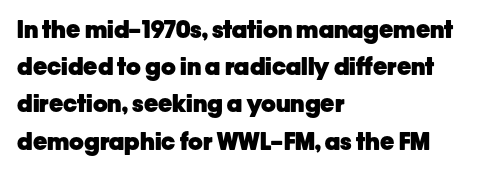
{"italic": "no", "bold": "yes", "underline": "no", "align": "left", "line_spacing": "normal", "line_spacing_ratio": 1.55, "letter_spacing": "normal", "letter_spacing_em": 0.0, "glyph_px": 24}
